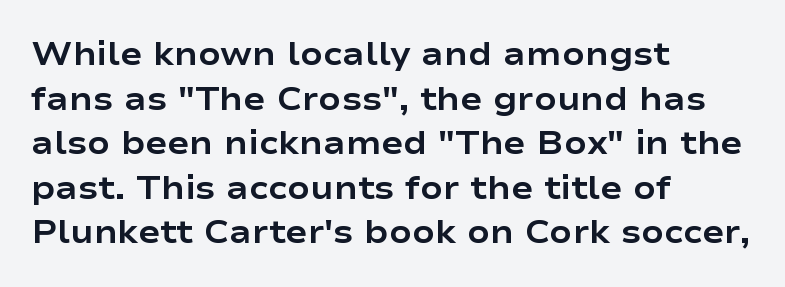
The image shows 33 px bold, wide sans-serif type, upright; set left-aligned, normal line spacing (1.35x), normal letter spacing, not underlined; low stroke contrast and a medium x-height.
